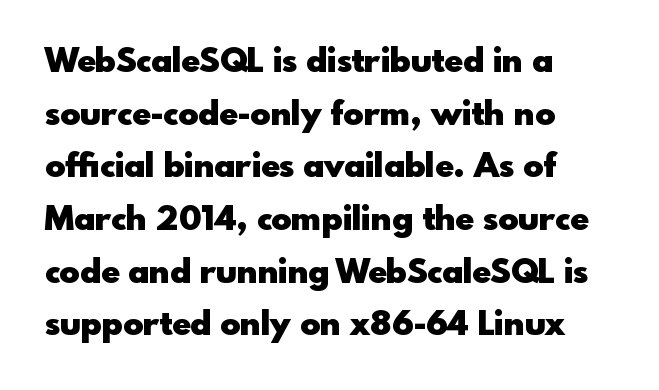
Q: Is the text bold? A: Yes.
Q: Is the text italic (slanted)? A: No, it is upright.
Q: Is the typeface a serif or a sans-serif typeface? A: Sans-serif.
Q: Is the text underlined? A: No.
Q: How is the paragraph aligned? A: Left-aligned.
Q: Is the spacing between letters normal or unusually wide? A: Normal.
Q: Is the spacing between lines tight, normal or loose? A: Normal.
Q: Width (condensed, normal, or wide)? A: Normal.
Q: x-height? A: Small.
Q: Monospaced? A: No.
